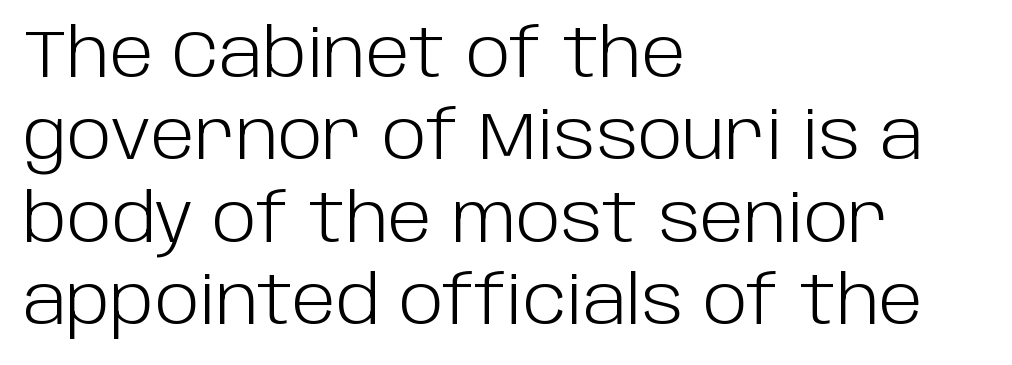
Q: Is the text bold? A: No.
Q: Is the text italic (slanted)? A: No, it is upright.
Q: Is the typeface a serif or a sans-serif typeface? A: Sans-serif.
Q: Is the text underlined? A: No.
Q: How is the paragraph aligned? A: Left-aligned.
Q: Is the spacing between letters normal or unusually wide? A: Normal.
Q: Width (condensed, normal, or wide)? A: Normal.
Q: Stroke contrast? A: Low.
Q: x-height? A: Large.
Q: Monospaced? A: No.
